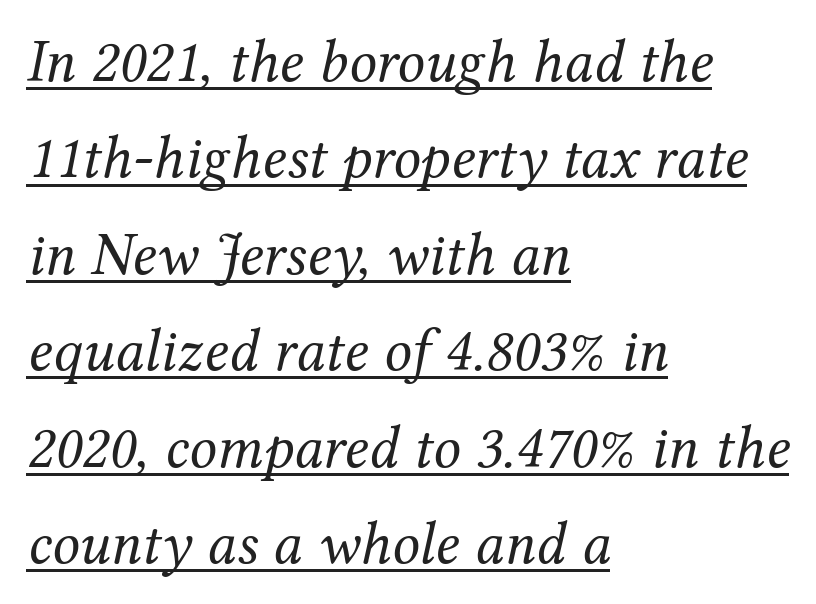
Q: Is the text bold? A: No.
Q: Is the text italic (slanted)? A: Yes, it leans right by about 12 degrees.
Q: Is the typeface a serif or a sans-serif typeface? A: Serif.
Q: Is the text underlined? A: Yes.
Q: How is the paragraph aligned? A: Left-aligned.
Q: Is the spacing between letters normal or unusually wide? A: Normal.
Q: Is the spacing between lines tight, normal or loose? A: Normal.
Q: Width (condensed, normal, or wide)? A: Normal.
Q: Stroke contrast? A: Medium.
Q: x-height? A: Medium.
Q: Monospaced? A: No.
